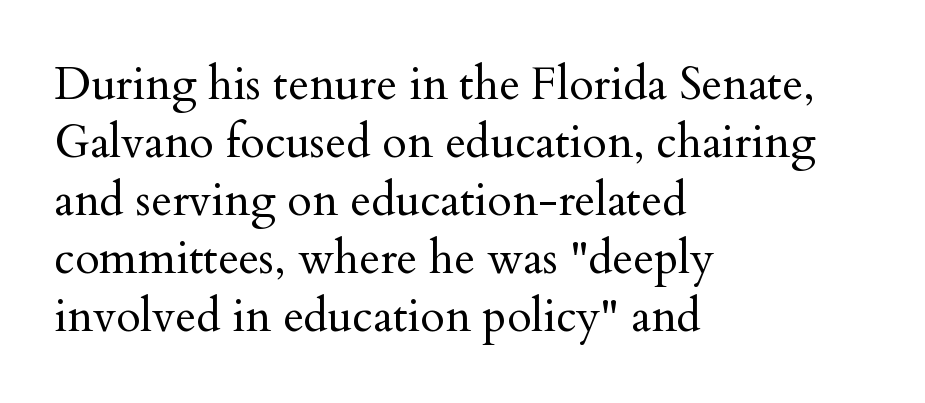
{"serif": "yes", "italic": "no", "bold": "no", "weight": "regular", "width": "normal", "stroke_contrast": "medium", "x_height": "small", "monospaced": "no", "underline": "no", "align": "left", "line_spacing": "normal", "line_spacing_ratio": 1.29, "letter_spacing": "normal", "letter_spacing_em": 0.0, "glyph_px": 45}
